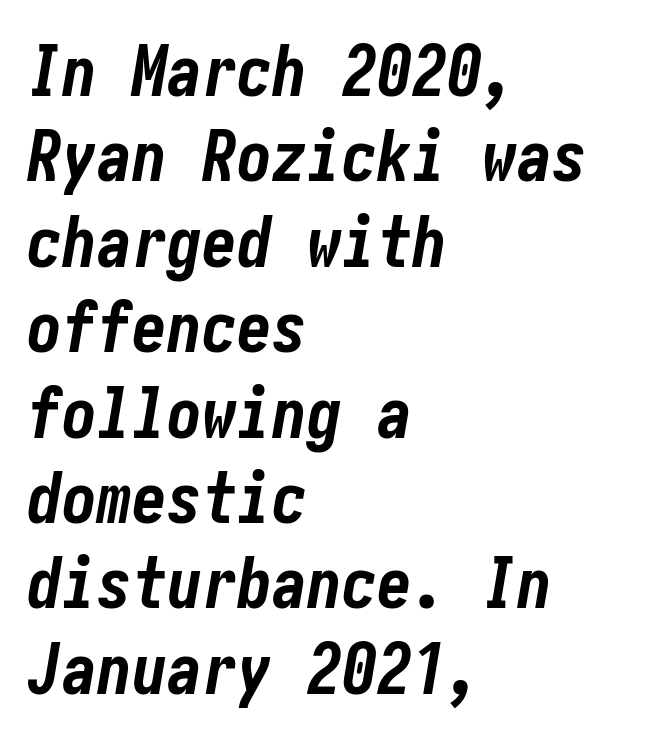
The image shows 70 px bold, condensed type, italic (leaning right); set left-aligned, line spacing 1.22x, normal letter spacing, not underlined; low stroke contrast and a medium x-height.
